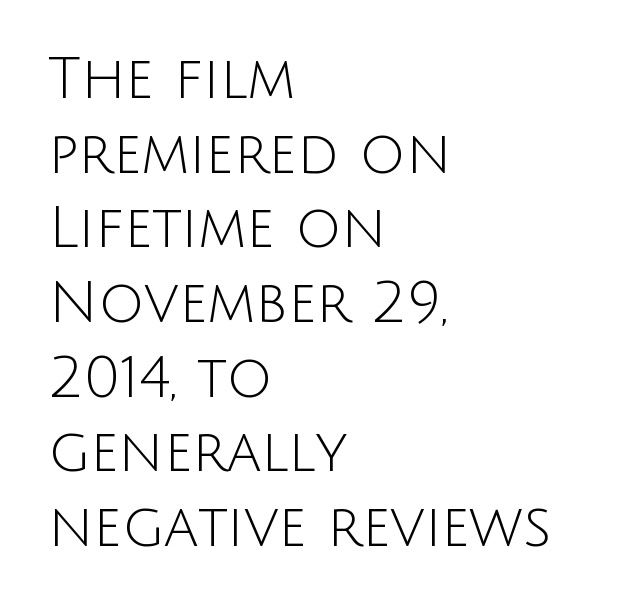
Q: Is the text bold? A: No.
Q: Is the text italic (slanted)? A: No, it is upright.
Q: Is the typeface a serif or a sans-serif typeface? A: Sans-serif.
Q: Is the text underlined? A: No.
Q: How is the paragraph aligned? A: Left-aligned.
Q: Is the spacing between letters normal or unusually wide? A: Normal.
Q: Is the spacing between lines tight, normal or loose? A: Normal.
Q: Width (condensed, normal, or wide)? A: Normal.
Q: Stroke contrast? A: Low.
Q: x-height? A: Large.
Q: Monospaced? A: No.
